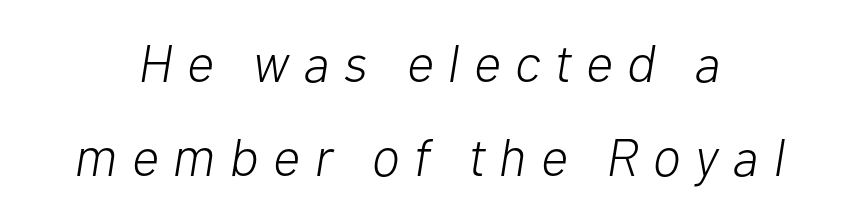
The image shows 53 px light type, italic (leaning right); set line spacing 1.77x, unusually wide letter spacing (+0.27 em), not underlined; low stroke contrast and a medium x-height.
